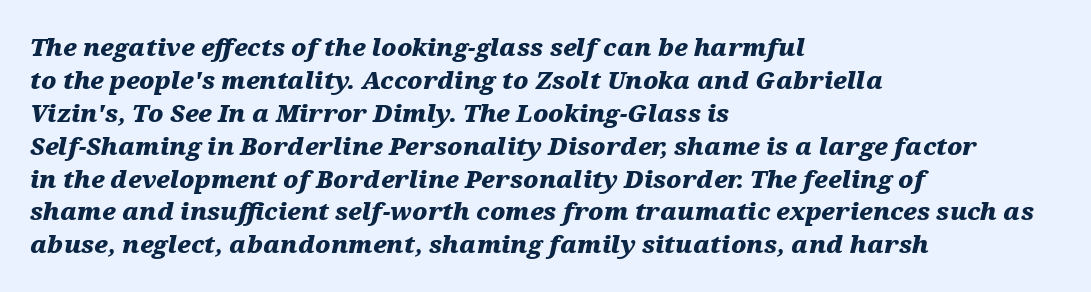
Q: Is the text bold? A: Yes.
Q: Is the text italic (slanted)? A: Yes, it leans right by about 12 degrees.
Q: Is the text underlined? A: No.
Q: How is the paragraph aligned? A: Left-aligned.
Q: Is the spacing between letters normal or unusually wide? A: Normal.
Q: Is the spacing between lines tight, normal or loose? A: Normal.
